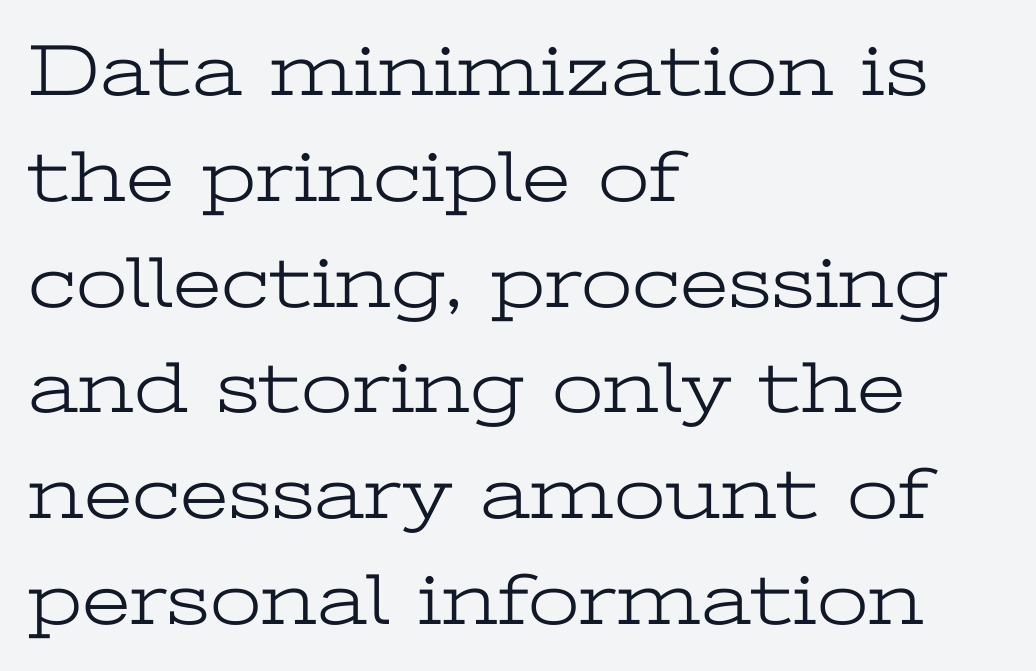
The vertical gap from one line to the next is medium. Posture: upright roman. The weight would be labelled regular, book, light, or lighter still. The rendering uses natural spacing where letterforms have individual widths.
